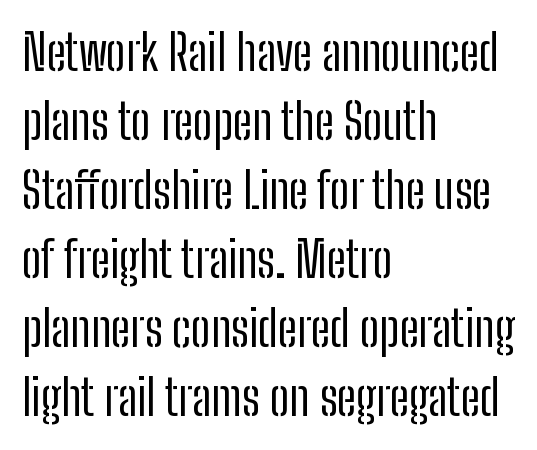
The image shows 49 px regular-weight, condensed sans-serif type, upright; set left-aligned, normal line spacing (1.41x), normal letter spacing, not underlined; low stroke contrast and a medium x-height.
